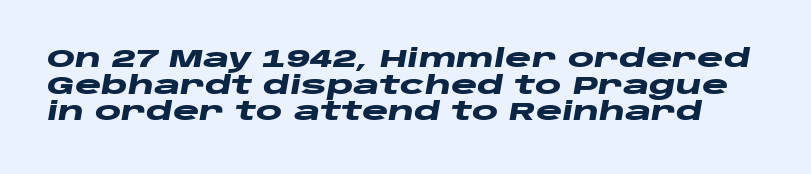
Beneath every word, the page is bare. Leading: reduced. A typesetter would mark this as italic. Standard letterfit; no display-style spreading of the glyphs. Pretty heavy lettering here — definitely bold.
